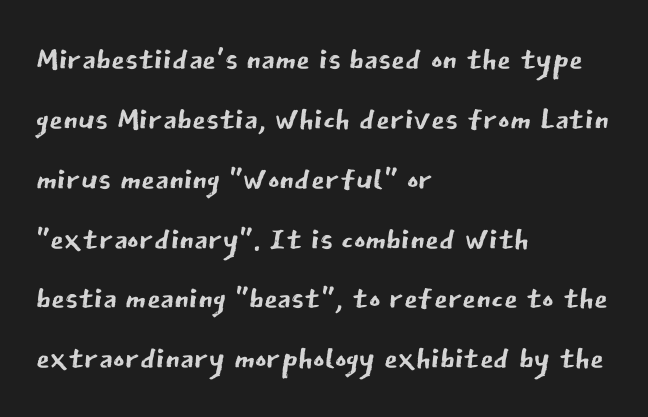
{"serif": "no", "italic": "no", "bold": "no", "weight": "regular", "width": "normal", "stroke_contrast": "low", "x_height": "medium", "monospaced": "no", "underline": "no", "align": "left", "line_spacing": "normal", "line_spacing_ratio": 1.36, "letter_spacing": "normal", "letter_spacing_em": 0.0, "glyph_px": 44}
